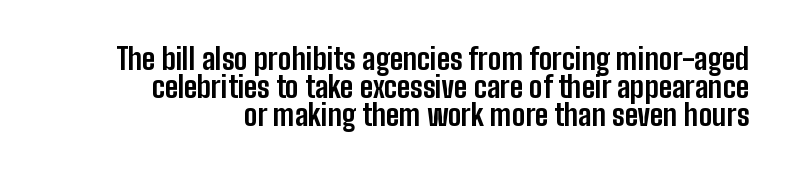
{"serif": "no", "italic": "no", "bold": "yes", "weight": "bold", "width": "condensed", "stroke_contrast": "low", "x_height": "medium", "monospaced": "no", "underline": "no", "align": "right", "line_spacing": "tight", "line_spacing_ratio": 0.97, "letter_spacing": "normal", "letter_spacing_em": 0.0, "glyph_px": 29}
